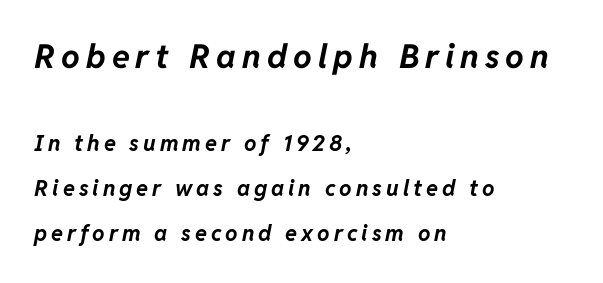
{"italic": "yes", "lean": "right", "slant_degrees": 11, "bold": "yes", "weight": "bold", "width": "normal", "stroke_contrast": "low", "x_height": "medium", "monospaced": "no", "underline": "no", "align": "left", "line_spacing": "loose", "line_spacing_ratio": 2.05, "larger_block": "first", "size_ratio": 1.5, "glyph_px": 33}
